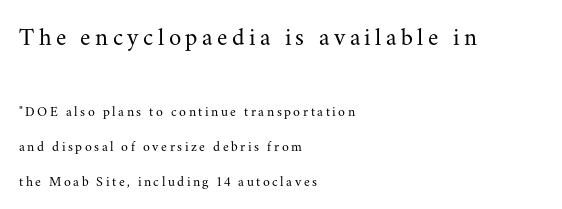
Of the two passages, the one on top uses the larger point size. Weight: regular or lighter. Posture: straight, roman, zero tilt. Each new line begins a long way beneath the previous one. This sample is left-justified, so line endings fall wherever the words run out.
